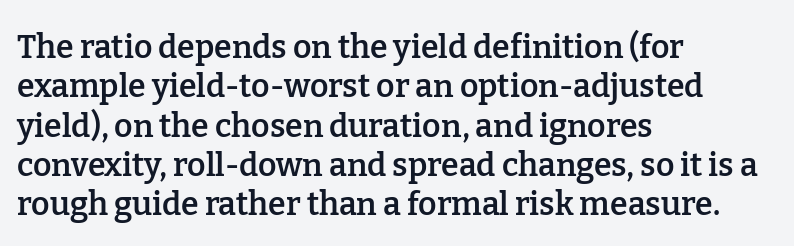
The image shows 32 px semibold serif type, upright; set left-aligned, line spacing 1.23x, normal letter spacing, not underlined; low stroke contrast and a medium x-height.
